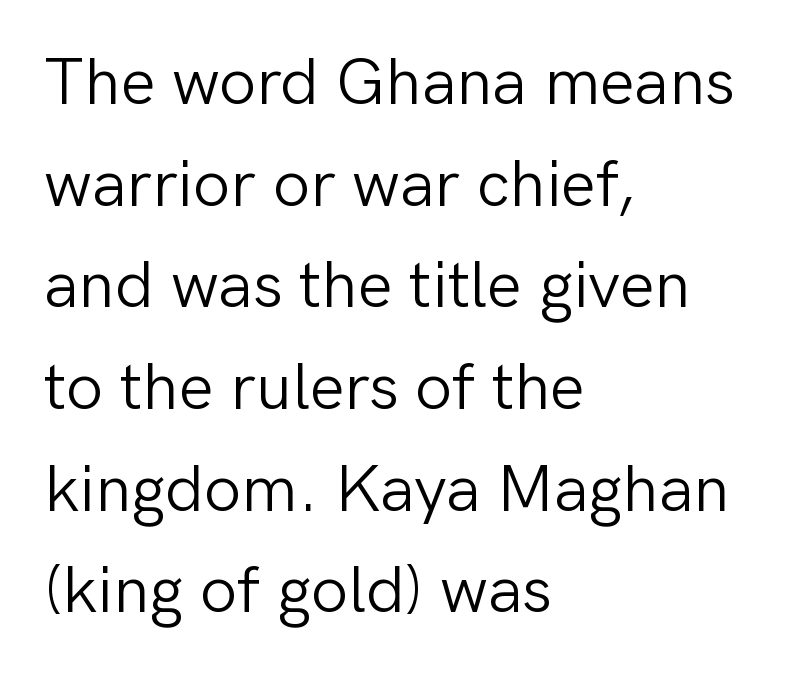
The image shows 66 px light sans-serif type, upright; set left-aligned, normal line spacing (1.54x), normal letter spacing, not underlined; low stroke contrast and a medium x-height.
